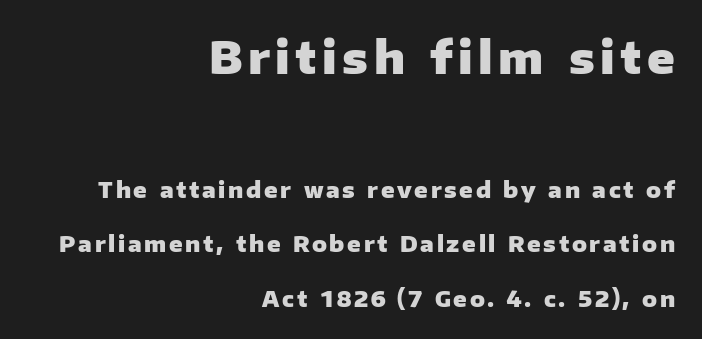
The image shows 45 px heavy sans-serif type, upright; set right-aligned, loose line spacing (2.48x), not underlined; the first (top) block is 2.05x larger; low stroke contrast and a medium x-height.
